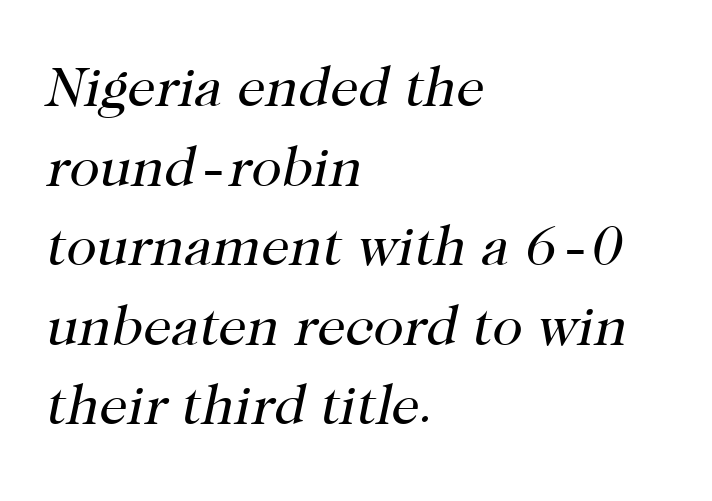
Classification — serif. Check under the words: just untouched page. This rendering leaves character spacing at its baseline value. Spacing verdict: proportional, widths tailored to each character.
